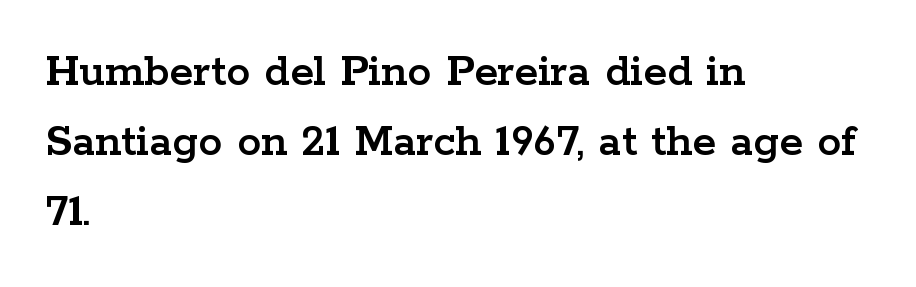
{"serif": "yes", "italic": "no", "width": "wide", "stroke_contrast": "low", "x_height": "medium", "monospaced": "no", "underline": "no", "align": "left", "line_spacing": "normal", "line_spacing_ratio": 1.46, "letter_spacing": "normal", "letter_spacing_em": 0.0, "glyph_px": 48}
